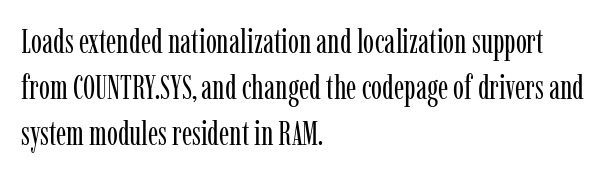
In terms of letterform style, serifs are clearly present. Glance below the letters and you will spot only blank space. Note the varied advance widths — an 'i' is clearly narrower than an 'm'. Reading down the block, your eye returns to a fixed left position each line. Summary of weight: not heavy and not bold. Honestly, the row spacing looks completely unremarkable.
